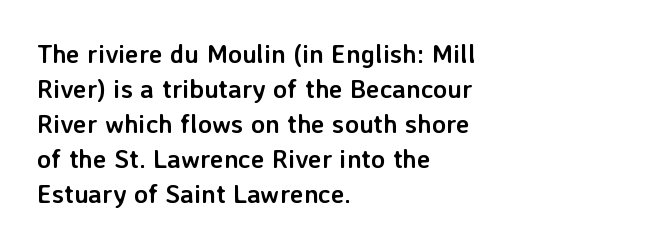
Spacing between characters is what you'd get straight out of the box. If you drew a line through each stem, it would be perfectly vertical. Which margin do the lines hug? The left one — the right edge is uneven. Leading: standard. Is the type bold? Yes — the strokes are clearly thick and heavy.
